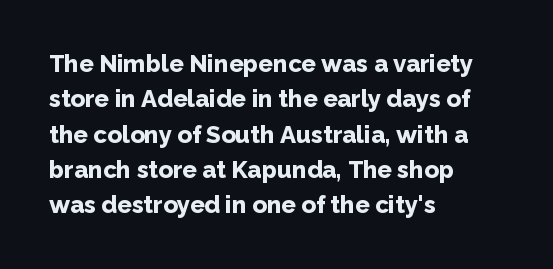
Q: Is the text bold? A: Yes.
Q: Is the text italic (slanted)? A: No, it is upright.
Q: Is the text underlined? A: No.
Q: How is the paragraph aligned? A: Left-aligned.
Q: Is the spacing between letters normal or unusually wide? A: Normal.
Q: Is the spacing between lines tight, normal or loose? A: Normal.
